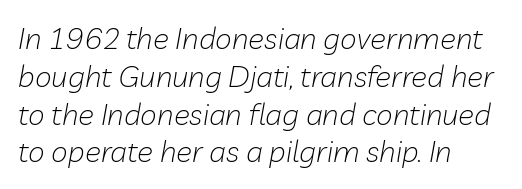
Q: Is the text bold? A: No.
Q: Is the text italic (slanted)? A: Yes, it leans right by about 10 degrees.
Q: Is the text underlined? A: No.
Q: How is the paragraph aligned? A: Left-aligned.
Q: Is the spacing between letters normal or unusually wide? A: Normal.
Q: Is the spacing between lines tight, normal or loose? A: Normal.
Q: Width (condensed, normal, or wide)? A: Normal.
Q: Stroke contrast? A: Low.
Q: x-height? A: Medium.
Q: Monospaced? A: No.
